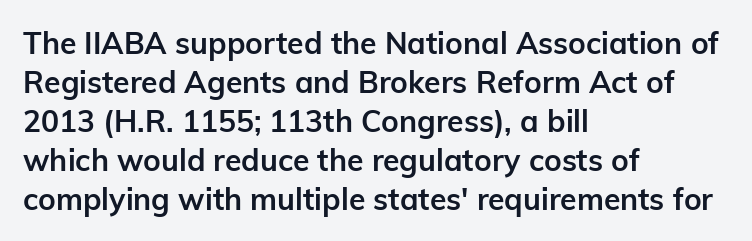
The image shows 30 px semibold sans-serif type, upright; set left-aligned, normal line spacing (1.3x), normal letter spacing, not underlined; low stroke contrast and a medium x-height.
